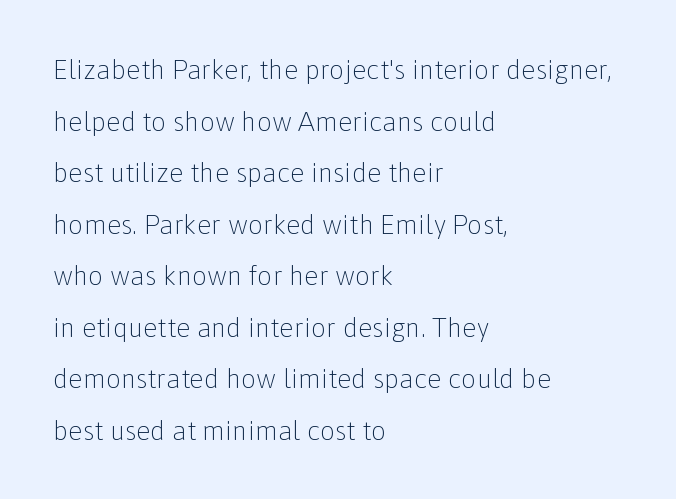
Airy leading. Characters follow at the spacing the type designer built in. Anything drawn beneath the words? Only blank space. A typesetter would mark this as roman, not italic. Notice how the passage keeps a crisp vertical edge on the left only. Compared with a typical body face, this is equally light or lighter still.
